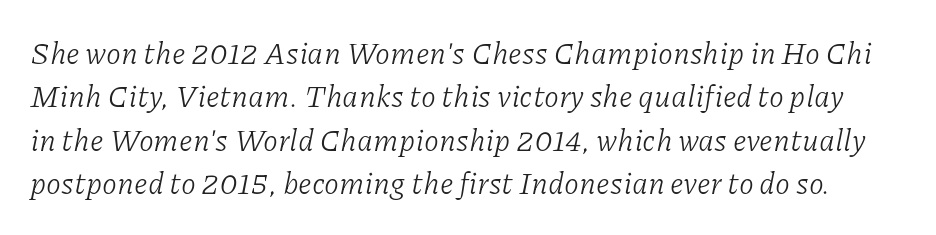
Q: Is the text bold? A: No.
Q: Is the text italic (slanted)? A: Yes, it leans right by about 11 degrees.
Q: Is the typeface a serif or a sans-serif typeface? A: Serif.
Q: Is the text underlined? A: No.
Q: Is the spacing between letters normal or unusually wide? A: Normal.
Q: Is the spacing between lines tight, normal or loose? A: Normal.
Q: Width (condensed, normal, or wide)? A: Normal.
Q: Stroke contrast? A: Low.
Q: x-height? A: Medium.
Q: Monospaced? A: No.
